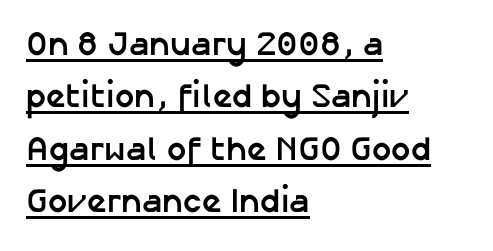
The image shows 34 px semibold sans-serif type, upright; set left-aligned, normal line spacing (1.54x), normal letter spacing, underlined; low stroke contrast and a medium x-height.
